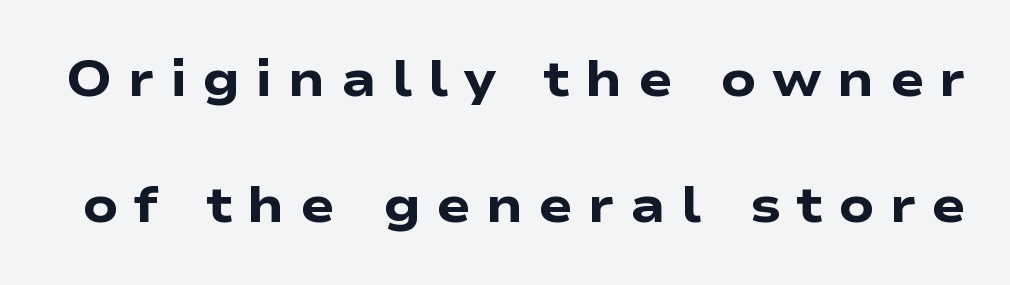
{"serif": "no", "italic": "no", "bold": "yes", "weight": "heavy", "width": "wide", "stroke_contrast": "low", "x_height": "medium", "monospaced": "no", "underline": "no", "line_spacing": "loose", "line_spacing_ratio": 2.48, "letter_spacing": "wide", "letter_spacing_em": 0.3, "glyph_px": 51}
